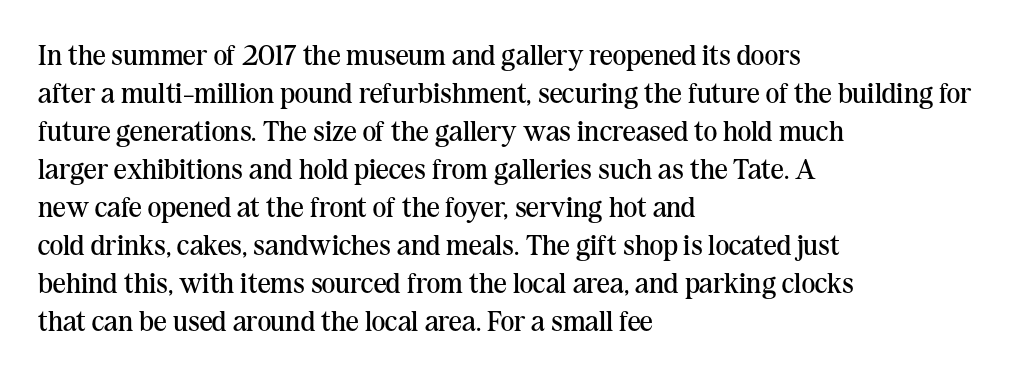
Q: Is the text bold? A: No.
Q: Is the text italic (slanted)? A: No, it is upright.
Q: Is the typeface a serif or a sans-serif typeface? A: Serif.
Q: Is the text underlined? A: No.
Q: How is the paragraph aligned? A: Left-aligned.
Q: Is the spacing between letters normal or unusually wide? A: Normal.
Q: Is the spacing between lines tight, normal or loose? A: Normal.
Q: Width (condensed, normal, or wide)? A: Normal.
Q: Stroke contrast? A: Medium.
Q: x-height? A: Medium.
Q: Monospaced? A: No.
